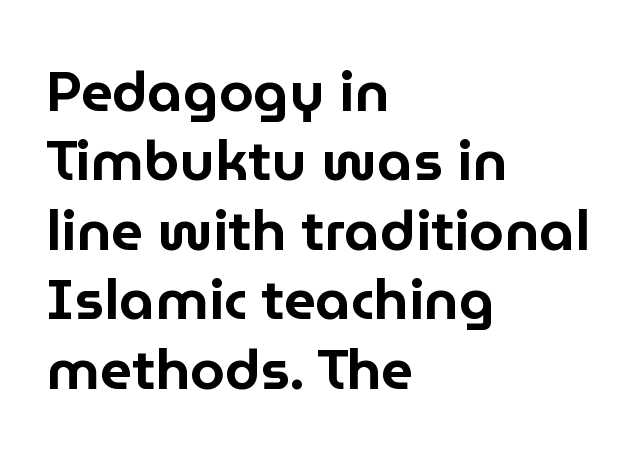
The image shows 56 px sans-serif type, upright; set left-aligned, line spacing 1.24x, normal letter spacing, not underlined; low stroke contrast and a medium x-height.
